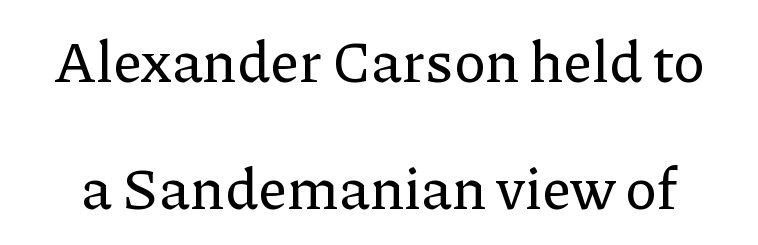
{"serif": "yes", "italic": "no", "width": "normal", "stroke_contrast": "low", "x_height": "medium", "monospaced": "no", "underline": "no", "line_spacing": "loose", "line_spacing_ratio": 2.19, "letter_spacing": "normal", "letter_spacing_em": 0.0, "glyph_px": 58}
